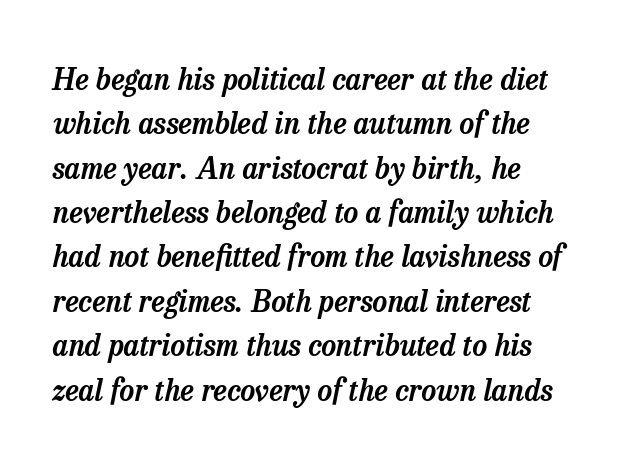
Q: Is the text italic (slanted)? A: Yes, it leans right by about 13 degrees.
Q: Is the typeface a serif or a sans-serif typeface? A: Serif.
Q: Is the text underlined? A: No.
Q: How is the paragraph aligned? A: Left-aligned.
Q: Is the spacing between letters normal or unusually wide? A: Normal.
Q: Is the spacing between lines tight, normal or loose? A: Normal.
Q: Width (condensed, normal, or wide)? A: Normal.
Q: Stroke contrast? A: Low.
Q: x-height? A: Medium.
Q: Monospaced? A: No.
